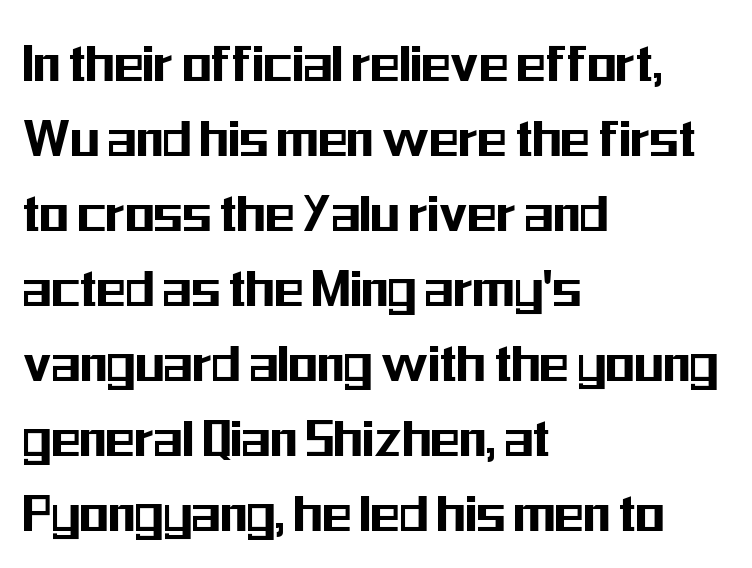
The image shows 60 px condensed sans-serif type, upright; set left-aligned, normal line spacing (1.25x), normal letter spacing, not underlined; medium stroke contrast and a medium x-height.
